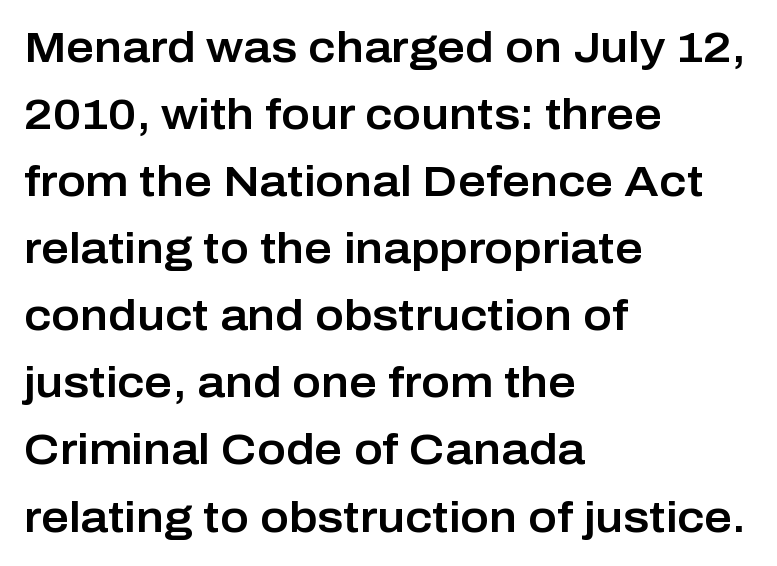
{"serif": "no", "italic": "no", "width": "normal", "stroke_contrast": "low", "x_height": "medium", "monospaced": "no", "underline": "no", "align": "left", "line_spacing": "normal", "line_spacing_ratio": 1.56, "letter_spacing": "normal", "letter_spacing_em": 0.0, "glyph_px": 43}
